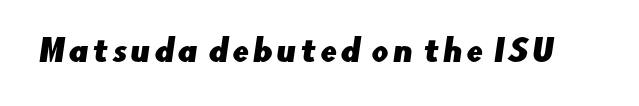
Q: Is the typeface a serif or a sans-serif typeface? A: Sans-serif.
Q: Is the text underlined? A: No.
Q: Width (condensed, normal, or wide)? A: Normal.
Q: Stroke contrast? A: Low.
Q: x-height? A: Small.
Q: Monospaced? A: No.
